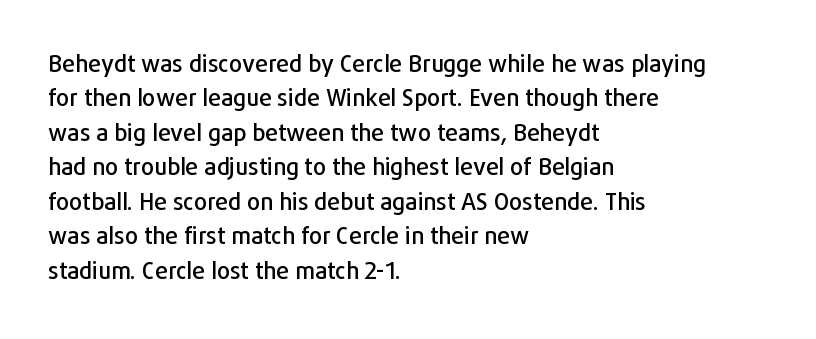
The image shows 23 px text type, upright; set left-aligned, normal line spacing (1.5x), normal letter spacing, not underlined.
